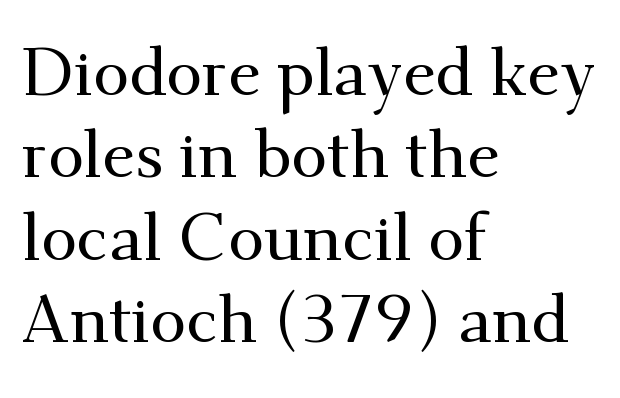
These lines are set flush left with a ragged right edge. To sum up the face: it has serifs. This sample keeps an unexceptional amount of space between lines. Tracking value appears to be zero — textbook default spacing. Think of a printed novel: that variable character pitch is what you see here. Quick note: underline off.
